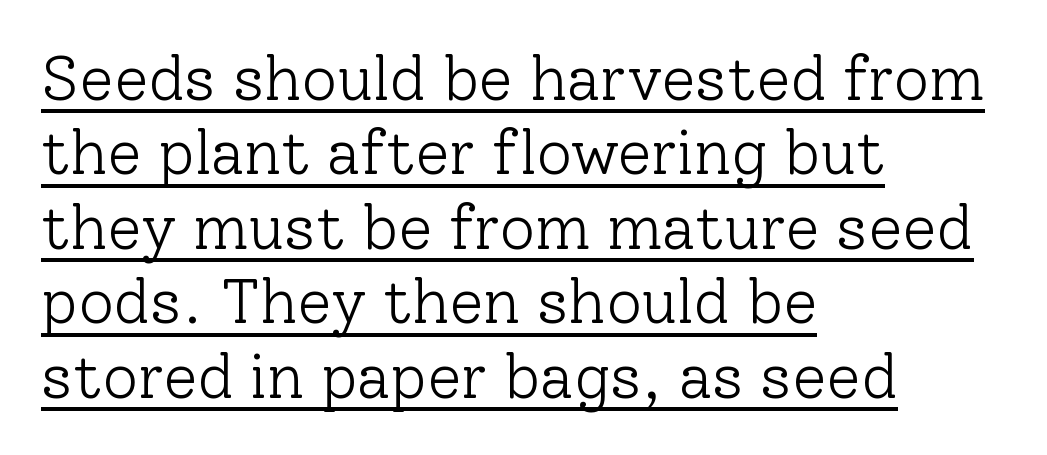
Q: Is the text bold? A: No.
Q: Is the text italic (slanted)? A: No, it is upright.
Q: Is the typeface a serif or a sans-serif typeface? A: Serif.
Q: Is the text underlined? A: Yes.
Q: How is the paragraph aligned? A: Left-aligned.
Q: Is the spacing between letters normal or unusually wide? A: Normal.
Q: Width (condensed, normal, or wide)? A: Normal.
Q: Stroke contrast? A: Low.
Q: x-height? A: Medium.
Q: Monospaced? A: No.
